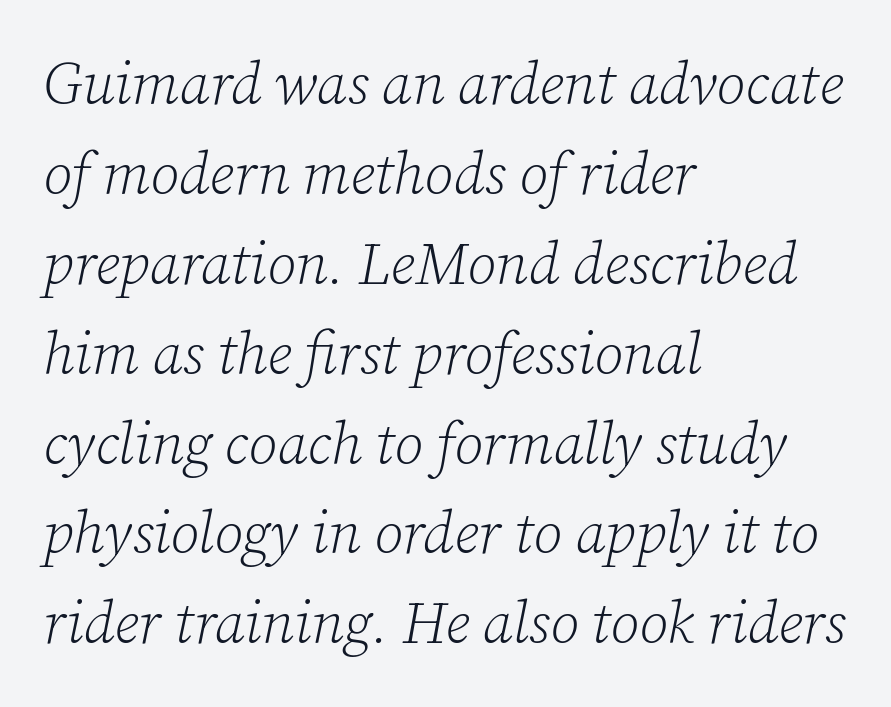
Q: Is the text bold? A: No.
Q: Is the text italic (slanted)? A: Yes, it leans right by about 12 degrees.
Q: Is the typeface a serif or a sans-serif typeface? A: Serif.
Q: Is the text underlined? A: No.
Q: How is the paragraph aligned? A: Left-aligned.
Q: Is the spacing between letters normal or unusually wide? A: Normal.
Q: Is the spacing between lines tight, normal or loose? A: Normal.
Q: Width (condensed, normal, or wide)? A: Normal.
Q: Stroke contrast? A: Low.
Q: x-height? A: Medium.
Q: Monospaced? A: No.
